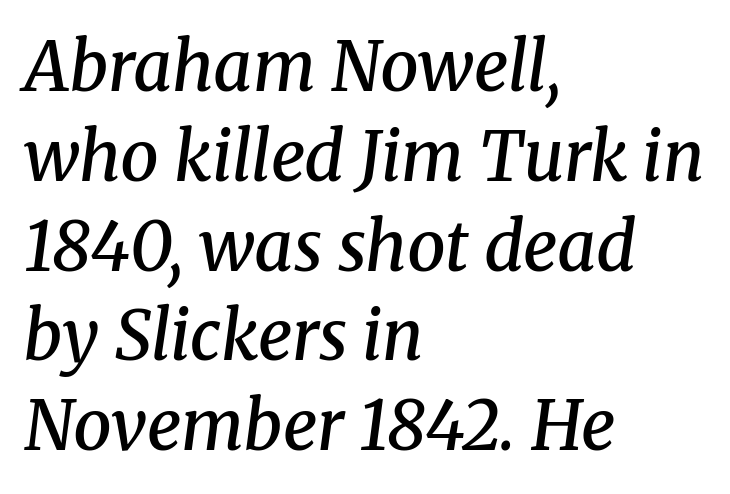
Successive baselines arrive at the customary interval. To sum up the face: it has serifs. Italic: yes, the glyphs are oblique. Stroke thickness is moderately raised; the sample reads as semibold. Note the varied advance widths — an 'i' is clearly narrower than an 'm'. Line beginnings align vertically; line endings do not.
